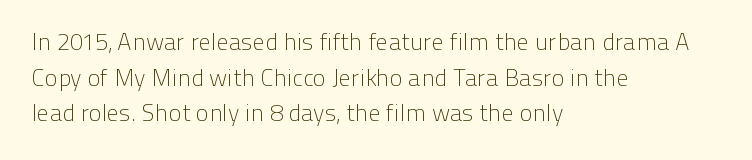
{"italic": "no", "bold": "no", "underline": "no", "align": "left", "line_spacing": "normal", "line_spacing_ratio": 1.48, "letter_spacing": "normal", "letter_spacing_em": 0.0, "glyph_px": 24}
